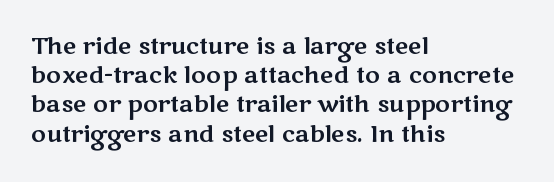
Interline gaps are of average width in this sample. Short note: letters normally spaced. Posture: vertical. The strip under each line holds only bare page. Which margin do the lines hug? The left one — the right edge is uneven.
